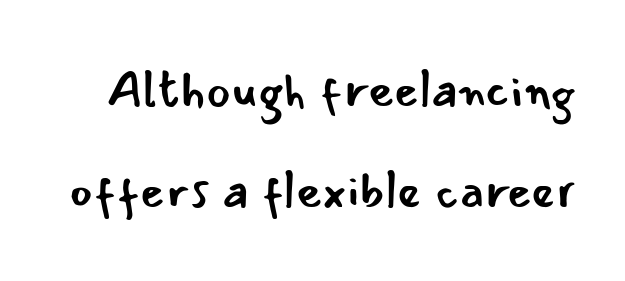
{"serif": "no", "italic": "no", "bold": "no", "weight": "regular", "width": "normal", "stroke_contrast": "low", "x_height": "small", "monospaced": "no", "underline": "no", "line_spacing": "loose", "line_spacing_ratio": 1.99, "letter_spacing": "normal", "letter_spacing_em": 0.0, "glyph_px": 51}
